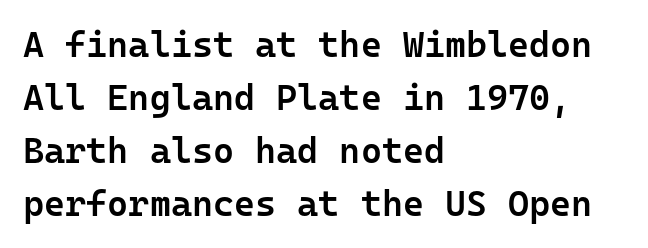
These lines keep a tight, regular rhythm from letter to letter. Do the characters align in a grid? Yes, the font is monospaced. What weight is shown? A semibold, between regular and bold. This sample is left-justified, so line endings fall wherever the words run out. When letters stand straight like this, we call the style roman or upright.
